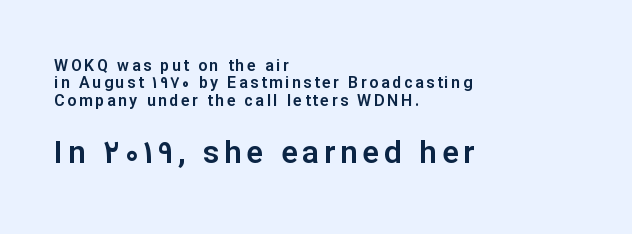
The image shows 31 px sans-serif type, upright; set left-aligned, tight line spacing (1.08x), not underlined; the second (bottom) block is 1.94x larger; low stroke contrast and a medium x-height.
